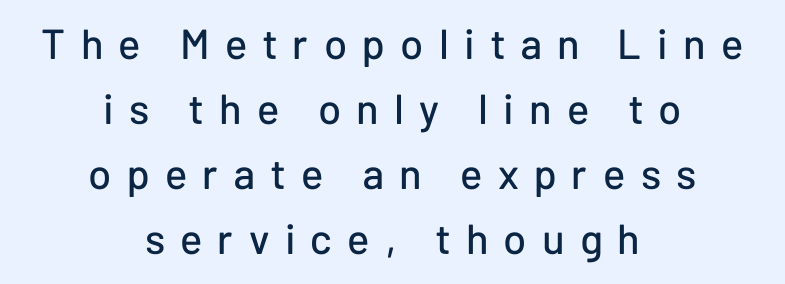
{"serif": "no", "italic": "no", "width": "normal", "stroke_contrast": "low", "x_height": "medium", "monospaced": "no", "underline": "no", "align": "center", "line_spacing": "normal", "line_spacing_ratio": 1.55, "letter_spacing": "wide", "letter_spacing_em": 0.36, "glyph_px": 42}
